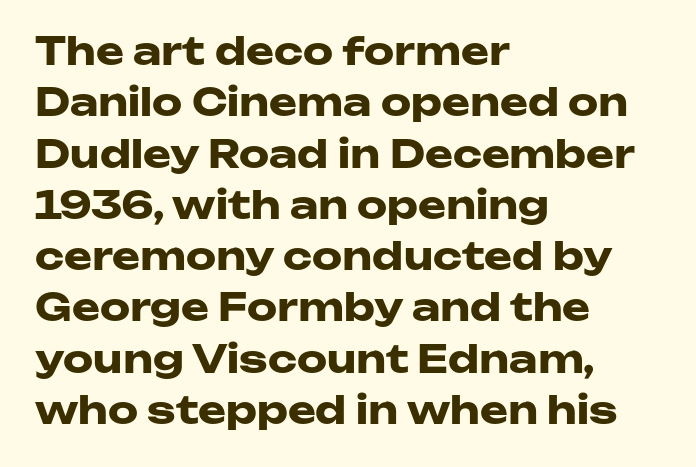
Rendered with straight, roman letterforms. The face used here is proportionally spaced, like ordinary book or web type. All the whitespace from short lines collects on the right. In terms of leading, this rendering sits right in the middle. Bare-footed words on every line. The letters sit at their default tracking, neither squeezed nor spread.
